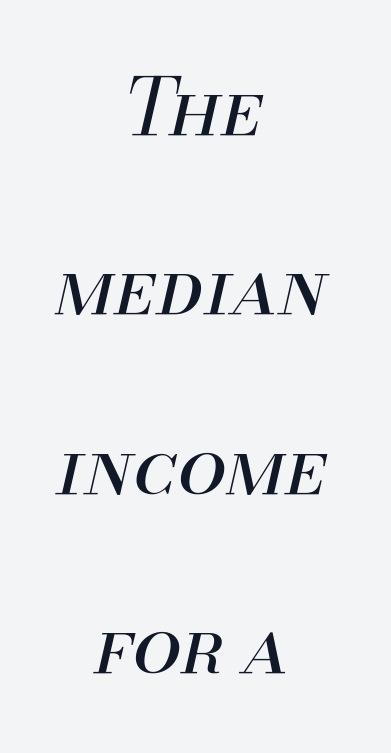
One glance says open: line gaps are wider than usual. The passage shown leans; its letterforms are oblique. Weight: not bold — regular or lighter. Spacing verdict: proportional, widths tailored to each character.
